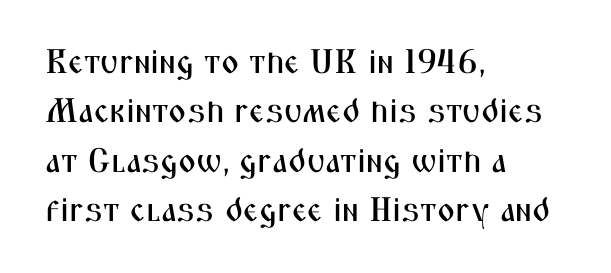
The image shows 34 px condensed sans-serif type, upright; set left-aligned, normal line spacing (1.45x), normal letter spacing, not underlined; medium stroke contrast and a medium x-height.
